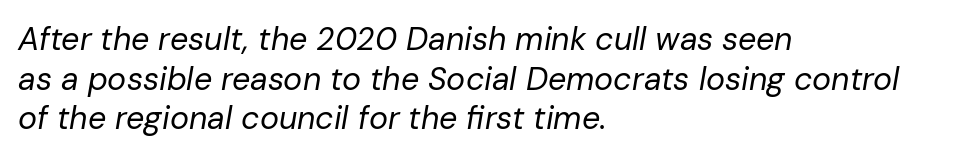
The image shows 32 px regular-weight type, italic (leaning right); set left-aligned, line spacing 1.24x, normal letter spacing, not underlined; low stroke contrast and a medium x-height.
